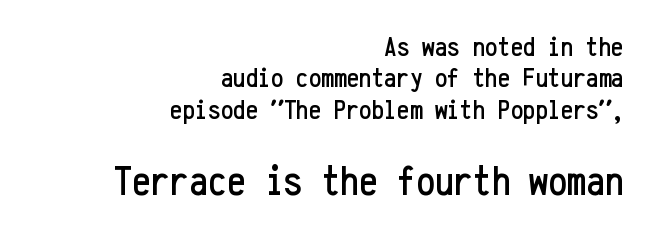
The image shows 42 px condensed sans-serif type, upright, monospaced; set right-aligned, tight line spacing (1.12x), normal letter spacing, not underlined; the second (bottom) block is 1.5x larger; low stroke contrast and a medium x-height.
